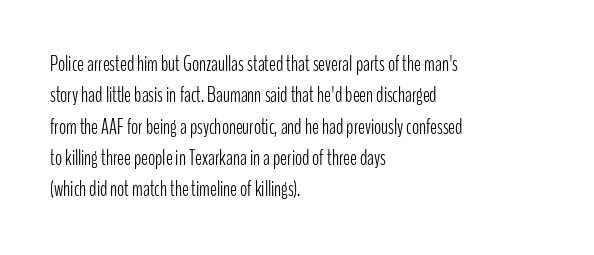
{"italic": "no", "bold": "no", "underline": "no", "align": "left", "line_spacing": "normal", "line_spacing_ratio": 1.49, "letter_spacing": "normal", "letter_spacing_em": 0.0, "glyph_px": 21}
